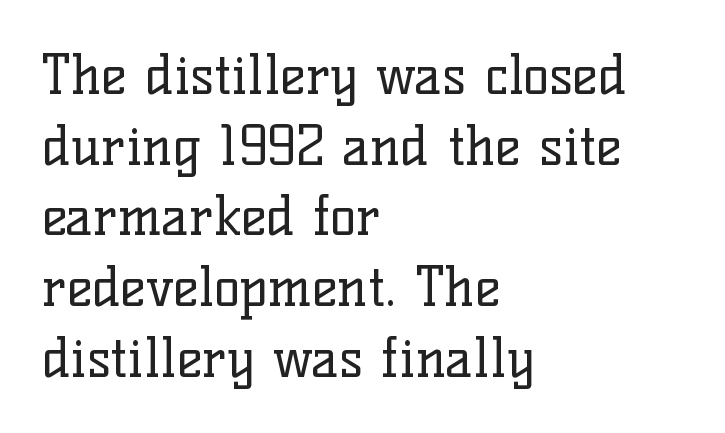
Q: Is the text bold? A: No.
Q: Is the text italic (slanted)? A: No, it is upright.
Q: Is the typeface a serif or a sans-serif typeface? A: Serif.
Q: Is the text underlined? A: No.
Q: How is the paragraph aligned? A: Left-aligned.
Q: Is the spacing between letters normal or unusually wide? A: Normal.
Q: Is the spacing between lines tight, normal or loose? A: Normal.
Q: Width (condensed, normal, or wide)? A: Normal.
Q: Stroke contrast? A: Low.
Q: x-height? A: Medium.
Q: Monospaced? A: No.
